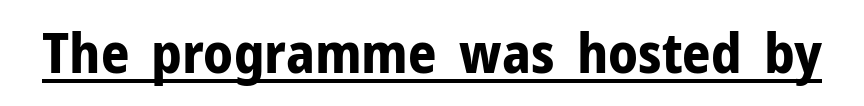
The image shows 56 px bold sans-serif type, upright; set normal letter spacing, underlined; low stroke contrast and a medium x-height.
